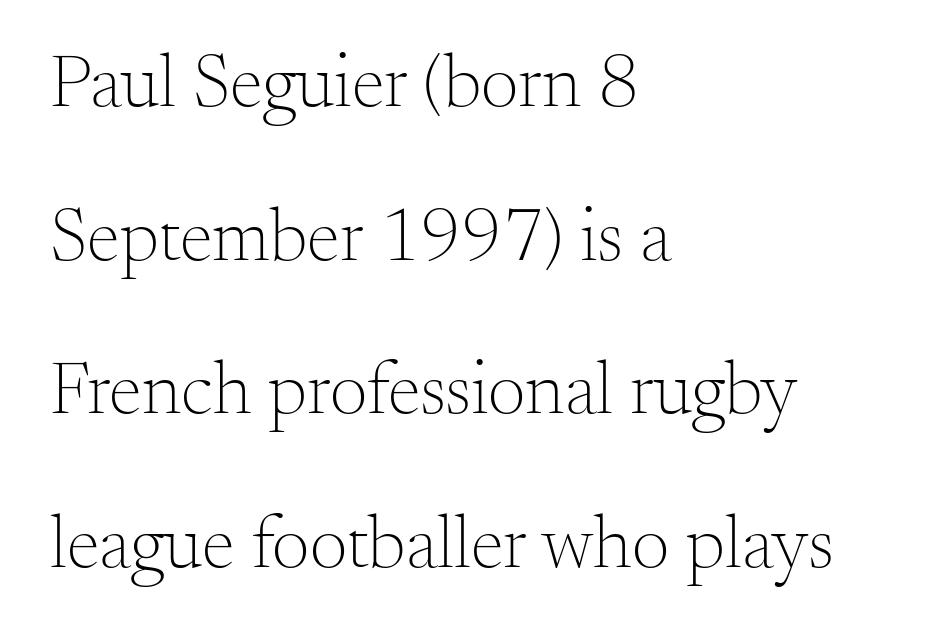
The image shows 75 px light serif type, upright; set left-aligned, loose line spacing (2.05x), normal letter spacing, not underlined; medium stroke contrast and a small x-height.
